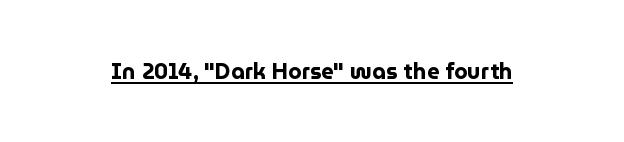
The face used here is rendered with its standard letterfit. These lines were composed using upright roman letters. Strokes here are thick enough to call this a true bold. Is there an underline? Yes — a line sits under the letters.
